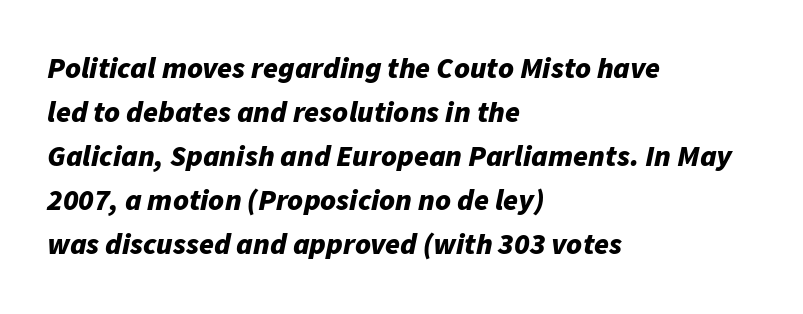
The image shows 30 px bold type, italic (leaning right); set left-aligned, normal line spacing (1.47x), normal letter spacing, not underlined; low stroke contrast and a medium x-height.
